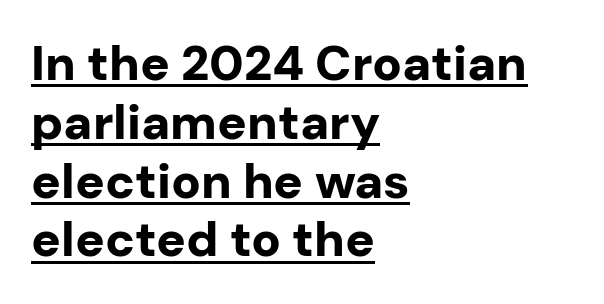
The image shows 49 px bold sans-serif type, upright; set left-aligned, line spacing 1.2x, normal letter spacing, underlined; low stroke contrast and a medium x-height.
